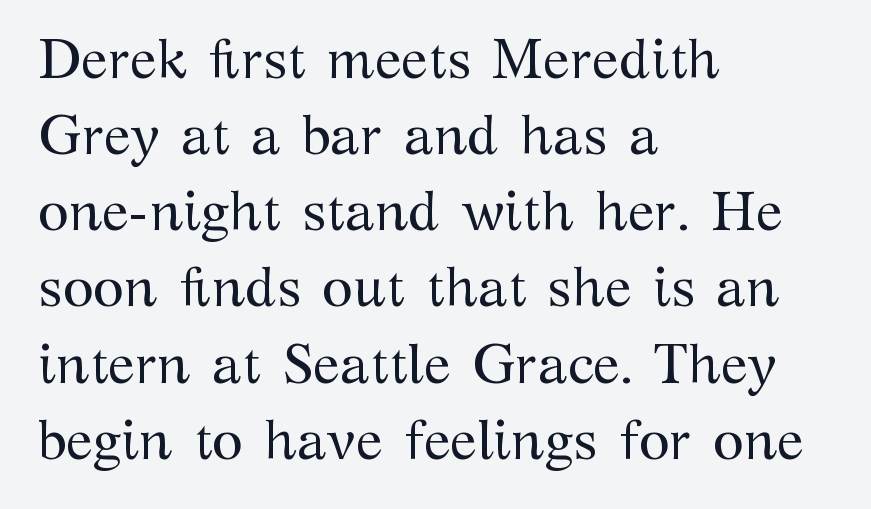
Q: Is the text bold? A: No.
Q: Is the text italic (slanted)? A: No, it is upright.
Q: Is the typeface a serif or a sans-serif typeface? A: Serif.
Q: Is the text underlined? A: No.
Q: How is the paragraph aligned? A: Left-aligned.
Q: Is the spacing between letters normal or unusually wide? A: Normal.
Q: Is the spacing between lines tight, normal or loose? A: Normal.
Q: Width (condensed, normal, or wide)? A: Normal.
Q: Stroke contrast? A: Medium.
Q: x-height? A: Medium.
Q: Monospaced? A: No.
